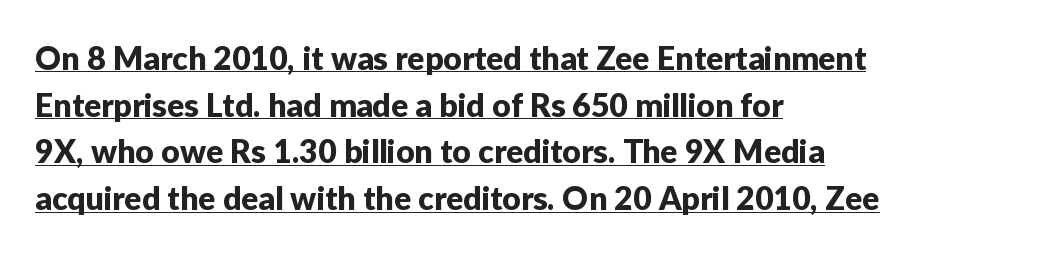
The image shows 32 px sans-serif type, upright; set left-aligned, normal line spacing (1.46x), normal letter spacing, underlined; low stroke contrast and a medium x-height.
